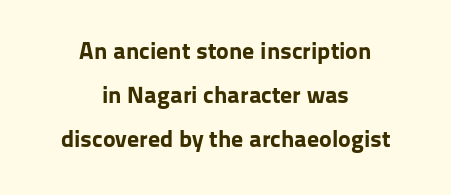
The image shows 24 px bold type, upright; set centered, line spacing 1.84x, normal letter spacing, not underlined.
